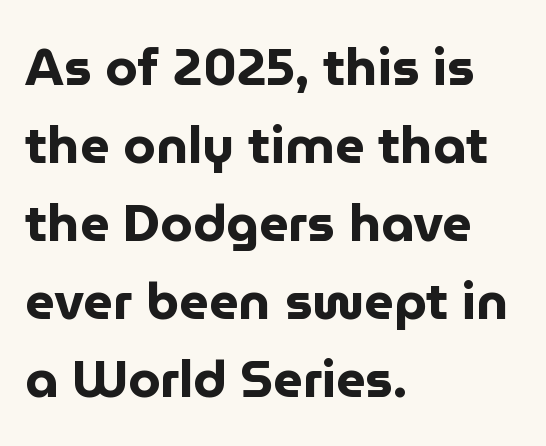
Q: Is the text bold? A: Yes.
Q: Is the text italic (slanted)? A: No, it is upright.
Q: Is the typeface a serif or a sans-serif typeface? A: Sans-serif.
Q: Is the text underlined? A: No.
Q: How is the paragraph aligned? A: Left-aligned.
Q: Is the spacing between letters normal or unusually wide? A: Normal.
Q: Is the spacing between lines tight, normal or loose? A: Normal.
Q: Width (condensed, normal, or wide)? A: Normal.
Q: Stroke contrast? A: Low.
Q: x-height? A: Medium.
Q: Monospaced? A: No.
